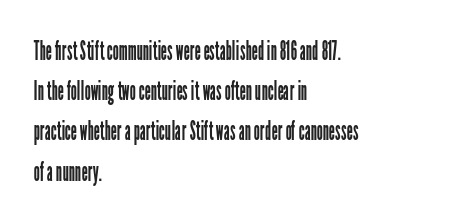
The image shows 27 px text type, upright; set left-aligned, normal line spacing (1.49x), normal letter spacing, not underlined.
